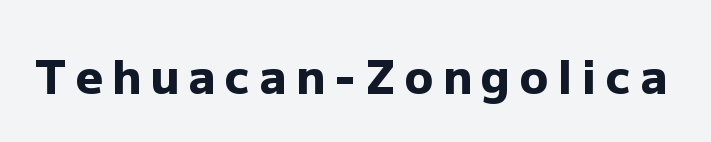
When letters stand straight like this, we call the style roman or upright. In terms of weight, the rendering is a true, heavy bold. Clear beneath every line of the passage. The font family rendered here belongs to the sans-serif group.
